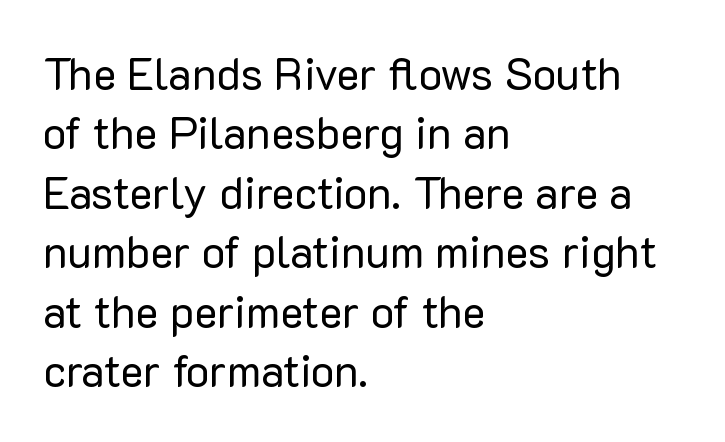
Q: Is the text bold? A: No.
Q: Is the text italic (slanted)? A: No, it is upright.
Q: Is the typeface a serif or a sans-serif typeface? A: Sans-serif.
Q: Is the text underlined? A: No.
Q: How is the paragraph aligned? A: Left-aligned.
Q: Is the spacing between letters normal or unusually wide? A: Normal.
Q: Is the spacing between lines tight, normal or loose? A: Normal.
Q: Width (condensed, normal, or wide)? A: Normal.
Q: Stroke contrast? A: Low.
Q: x-height? A: Medium.
Q: Monospaced? A: No.
